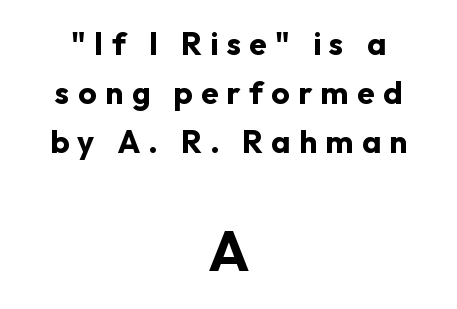
The image shows 56 px bold sans-serif type, upright; set centered, normal line spacing (1.53x), unusually wide letter spacing (+0.26 em), not underlined; the second (bottom) block is 1.75x larger; low stroke contrast and a medium x-height.
